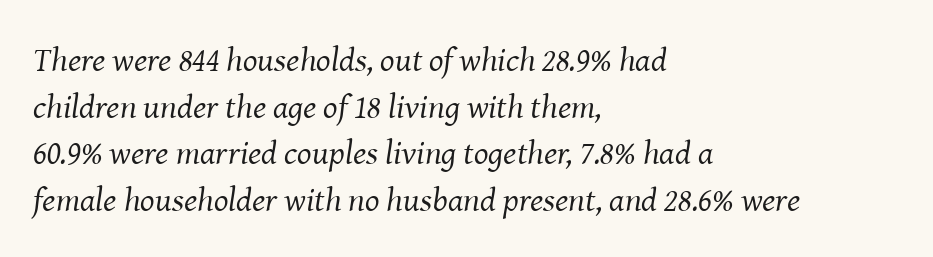
Q: Is the text bold? A: No.
Q: Is the text italic (slanted)? A: Yes, it leans right by about 8 degrees.
Q: Is the typeface a serif or a sans-serif typeface? A: Serif.
Q: Is the text underlined? A: No.
Q: How is the paragraph aligned? A: Left-aligned.
Q: Is the spacing between letters normal or unusually wide? A: Normal.
Q: Is the spacing between lines tight, normal or loose? A: Normal.
Q: Width (condensed, normal, or wide)? A: Normal.
Q: Stroke contrast? A: Medium.
Q: x-height? A: Medium.
Q: Monospaced? A: No.
